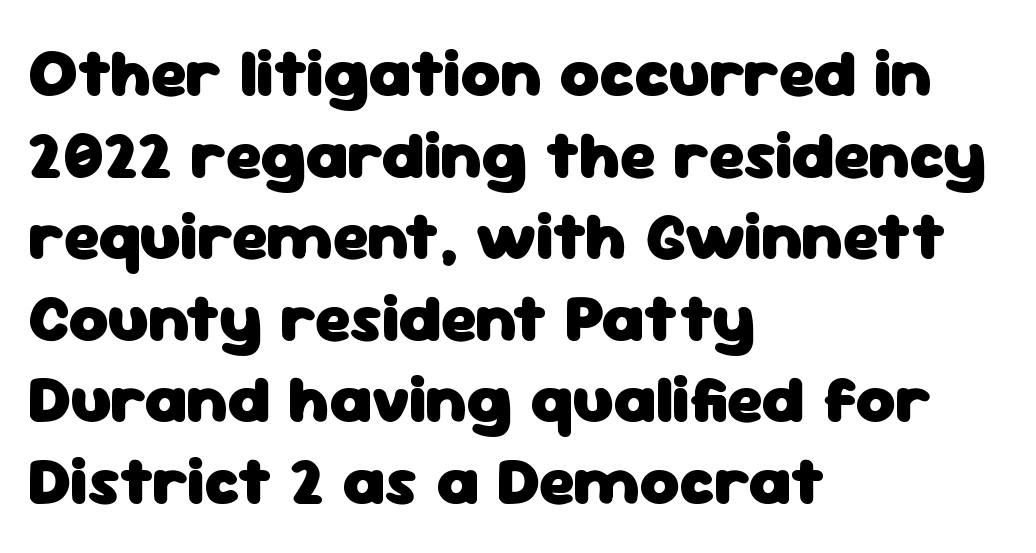
The image shows 68 px heavy sans-serif type, upright; set left-aligned, line spacing 1.2x, normal letter spacing, not underlined; low stroke contrast and a medium x-height.
